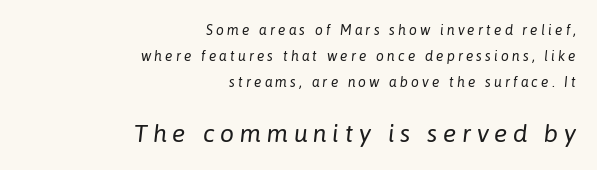
Q: Is the text bold? A: No.
Q: Is the text italic (slanted)? A: Yes, it leans right by about 6 degrees.
Q: Is the text underlined? A: No.
Q: How is the paragraph aligned? A: Right-aligned.
Q: Is the spacing between letters normal or unusually wide? A: Unusually wide.
Q: Which block of text is set in a larger size, the first (top) or the second (bottom)? A: The second (bottom) one.
